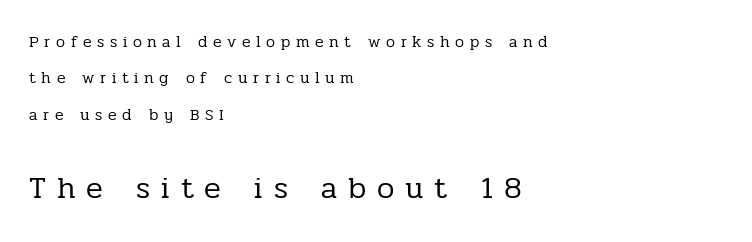
Q: Is the text bold? A: No.
Q: Is the text italic (slanted)? A: No, it is upright.
Q: Is the typeface a serif or a sans-serif typeface? A: Serif.
Q: Is the text underlined? A: No.
Q: How is the paragraph aligned? A: Left-aligned.
Q: Is the spacing between letters normal or unusually wide? A: Unusually wide.
Q: Is the spacing between lines tight, normal or loose? A: Loose.
Q: Which block of text is set in a larger size, the first (top) or the second (bottom)? A: The second (bottom) one.
Q: Width (condensed, normal, or wide)? A: Normal.
Q: Stroke contrast? A: Low.
Q: x-height? A: Medium.
Q: Monospaced? A: No.
